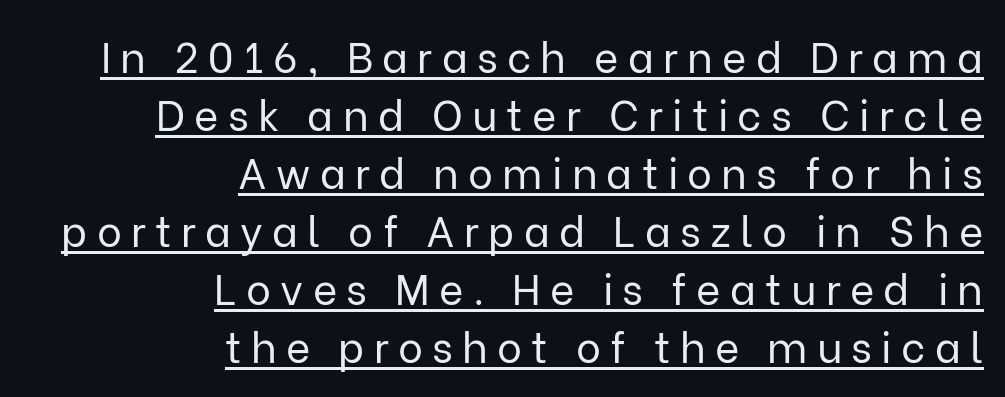
The image shows 42 px regular-weight sans-serif type, upright; set right-aligned, normal line spacing (1.38x), unusually wide letter spacing (+0.22 em), underlined; low stroke contrast and a medium x-height.
